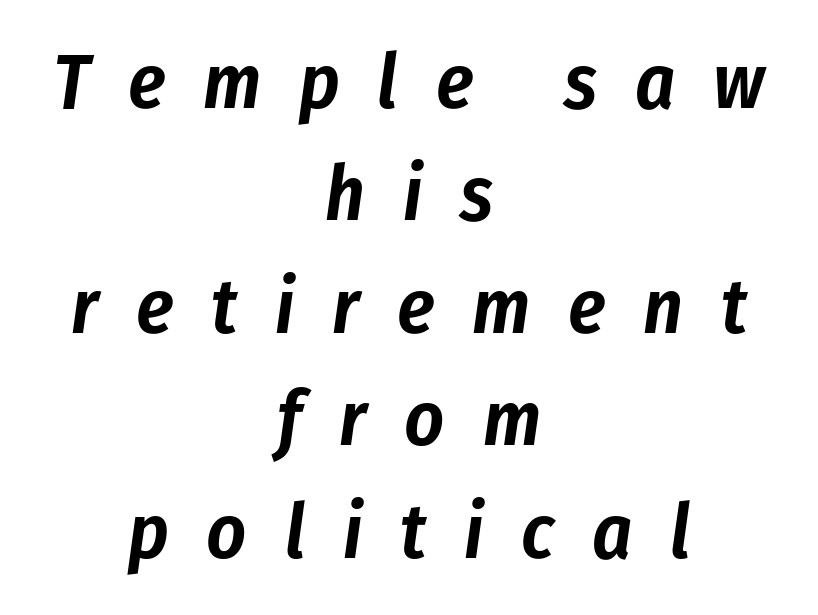
Descenders are the only things crossing below the line. Normally led — the rows are evenly, conventionally spaced. This is oblique type, the kind used for emphasis or titles. The lines are quadded center. The horizontal fit of the characters is loose and conspicuously gappy.
